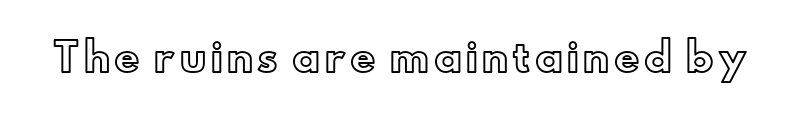
The image shows 39 px text type, upright; set not underlined; a small x-height.
